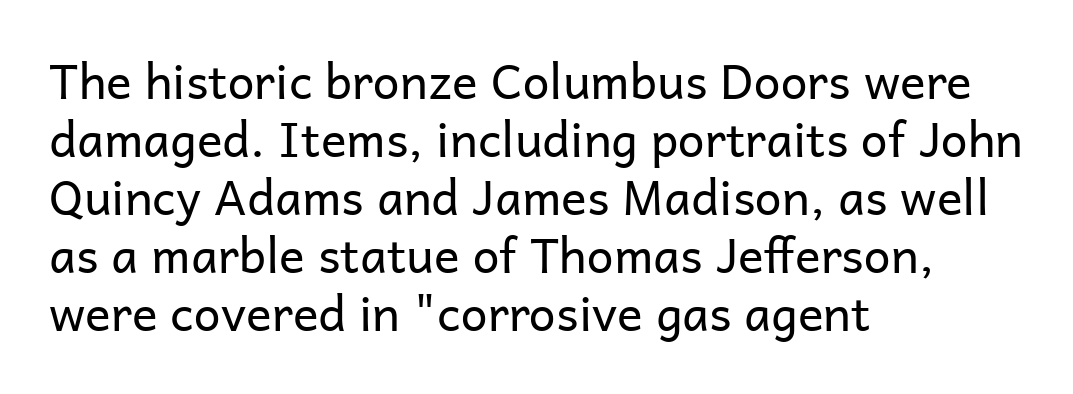
The image shows 48 px regular-weight sans-serif type, upright; set left-aligned, line spacing 1.21x, normal letter spacing, not underlined; low stroke contrast and a medium x-height.
